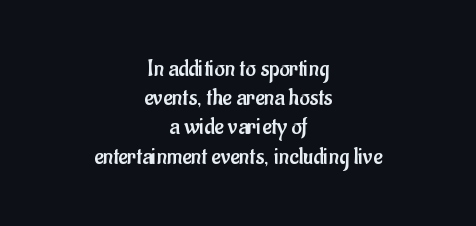
The image shows 25 px text type, upright; set centered, line spacing 1.17x, normal letter spacing, not underlined.
